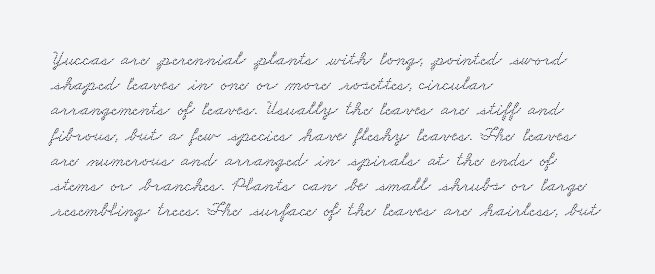
{"underline": "no", "align": "left", "line_spacing": "normal", "line_spacing_ratio": 1.26, "letter_spacing": "normal", "letter_spacing_em": 0.0, "glyph_px": 20}
